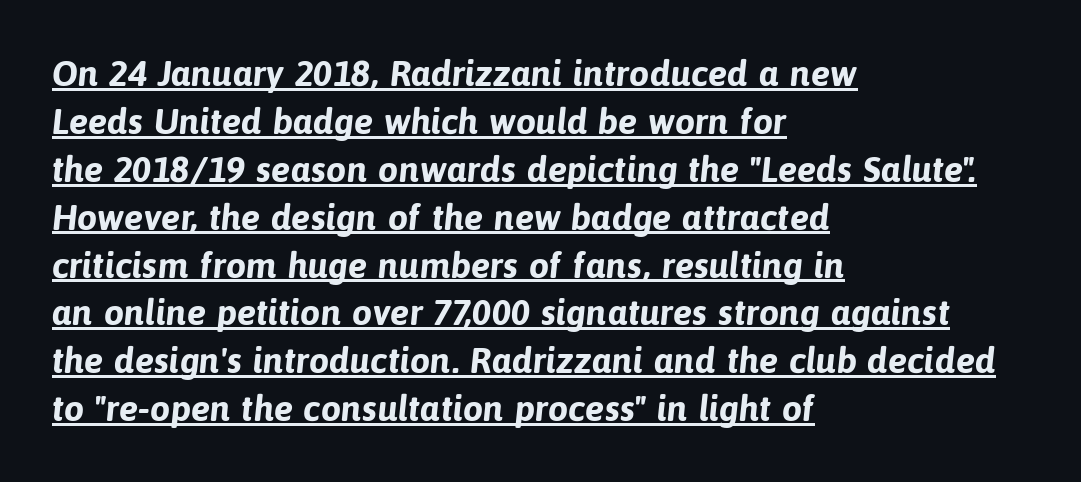
The image shows 36 px bold sans-serif type; set left-aligned, normal line spacing (1.33x), normal letter spacing, underlined; low stroke contrast and a medium x-height.
